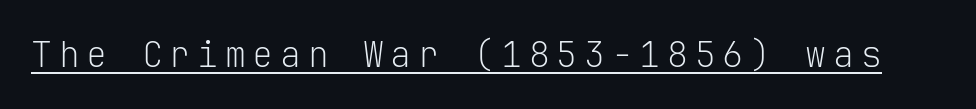
The image shows 35 px light sans-serif type, upright, monospaced; set underlined; low stroke contrast and a medium x-height.
